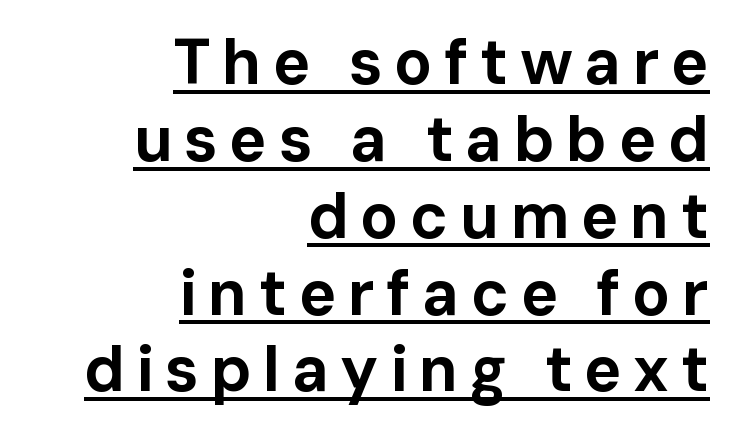
A dark, heavy texture on the line: the type is bold. Underlined type. A sans-serif font was chosen for this passage. A typesetter would mark this as roman, not italic. Horizontal alignment here is rightward, an uncommon choice for prose. You could not count columns in this text — the font is proportionally spaced.
